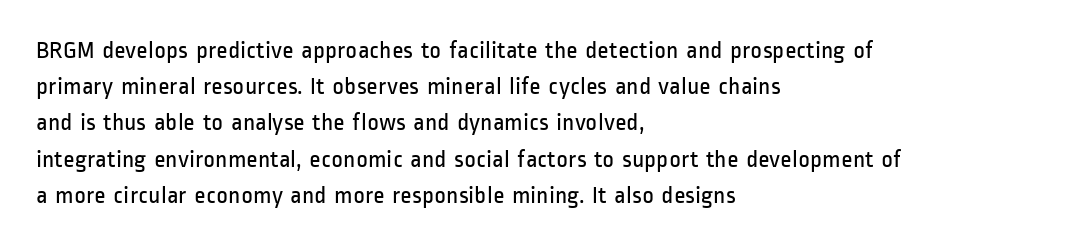
The image shows 25 px text type, upright; set left-aligned, normal line spacing (1.45x), normal letter spacing, not underlined.
